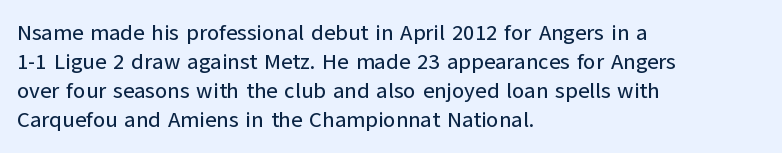
{"italic": "no", "underline": "no", "align": "left", "line_spacing": "normal", "line_spacing_ratio": 1.32, "letter_spacing": "normal", "letter_spacing_em": 0.0, "glyph_px": 22}
